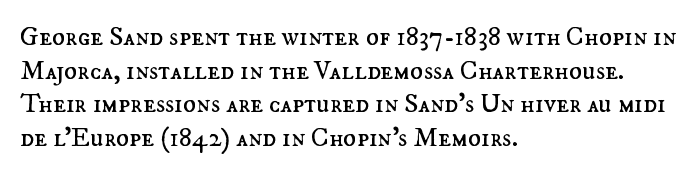
The image shows 27 px text type, upright; set left-aligned, normal line spacing (1.25x), normal letter spacing, not underlined.
